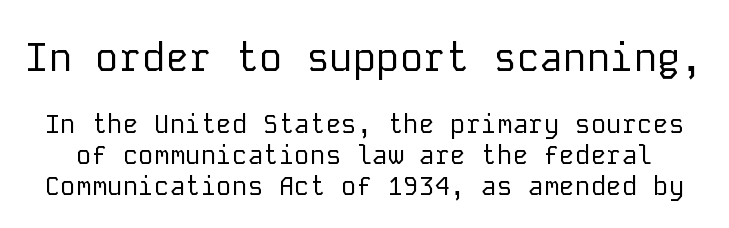
The image shows 39 px regular-weight sans-serif type, upright, monospaced; set line spacing 1.2x, normal letter spacing, not underlined; the first (top) block is 1.5x larger; low stroke contrast and a medium x-height.
